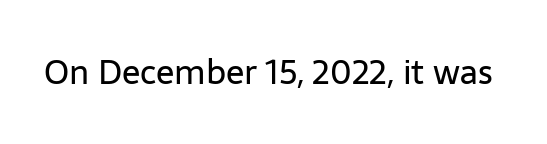
The rendering keeps characters at their native spacing. Serif or sans? Sans — the stroke terminals are bare. Heaviness? Minimal to ordinary, like unemphasized prose. This sample uses an upright cut, with every glyph sitting square on the baseline. Proportional: the letters do not fall into vertical columns. Glance below the letters and you will spot only blank space.
